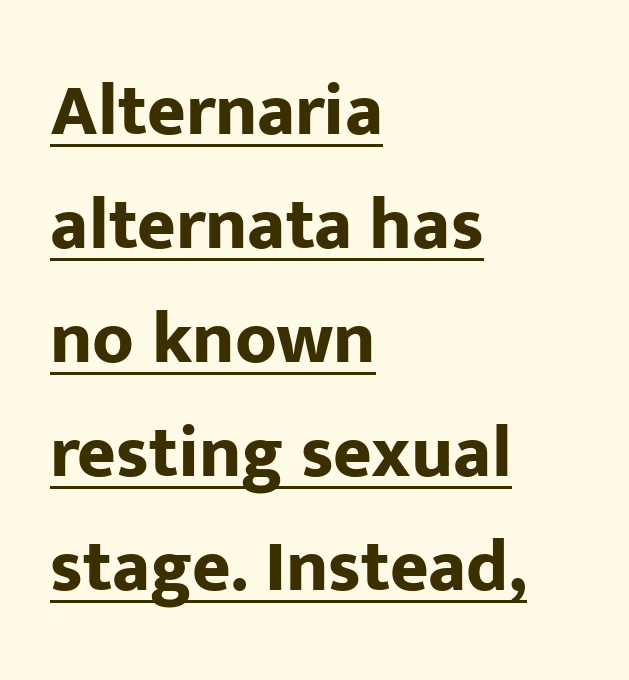
Compared with a centered layout, this one pins lines to the left instead. The letters stand upright; this is a roman face. A dark, heavy texture on the line: the type is bold. In terms of letterspacing, this is plain default setting. Students, observe the line beneath the letters — that is underlining. Horizontal bands of white between lines are of average thickness.
